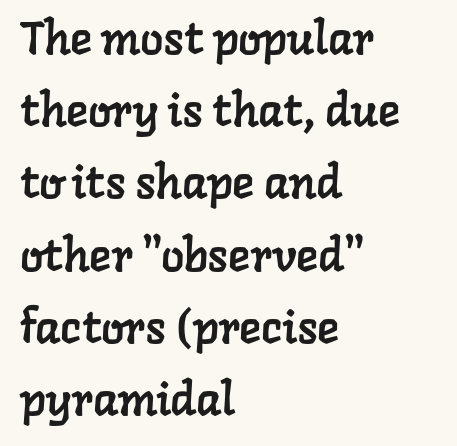
The image shows 46 px serif type; set left-aligned, normal line spacing (1.57x), normal letter spacing, not underlined; low stroke contrast and a medium x-height.
